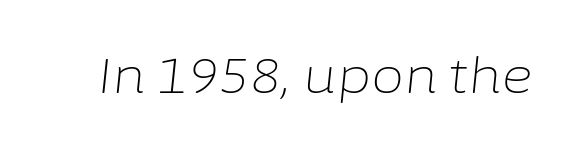
Summary of weight: not heavy and not bold. Is this a fixed-width face? No — the glyphs have proportional, varying widths. This rendering leaves character spacing at its baseline value. Only glyphs here, with clear space below each row. Posture: slanted.
